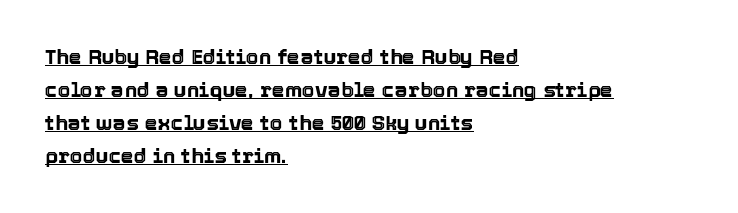
{"italic": "no", "underline": "yes", "align": "left", "line_spacing": "normal", "line_spacing_ratio": 1.57, "letter_spacing": "normal", "letter_spacing_em": 0.0, "glyph_px": 21}
